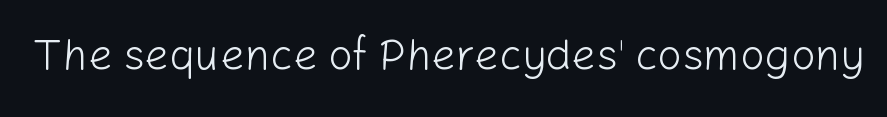
Q: Is the text bold? A: No.
Q: Is the text italic (slanted)? A: No, it is upright.
Q: Is the typeface a serif or a sans-serif typeface? A: Sans-serif.
Q: Is the text underlined? A: No.
Q: Is the spacing between letters normal or unusually wide? A: Normal.
Q: Width (condensed, normal, or wide)? A: Normal.
Q: Stroke contrast? A: Low.
Q: x-height? A: Medium.
Q: Monospaced? A: No.
